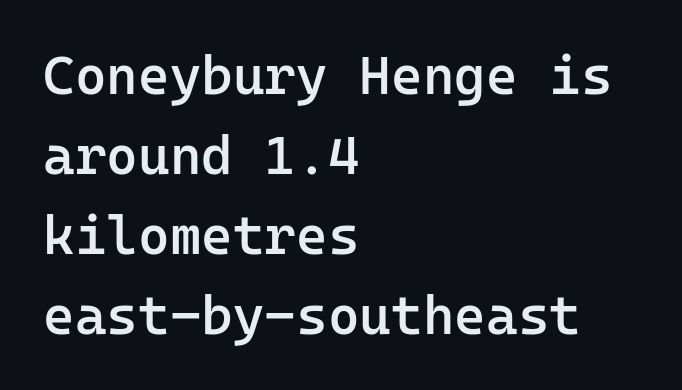
Does the lettering tilt? It doesn't — this is upright. The passage shown is semibold, sitting just below true bold. The face used here is a sans, in the tradition of grotesques and geometrics. Line beginnings align vertically; line endings do not.
